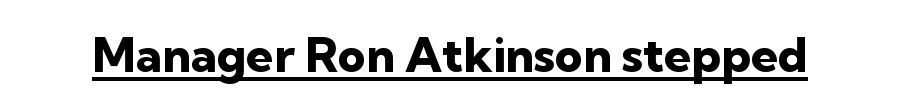
Glance below the letters and you will spot a drawn line. Observe the absence of serifs on each vertical stroke in this sample. A full-strength bold gives these letters their thick strokes. The passage shown is typed in a proportional face where columns would drift. The letters stand straight up with perfectly vertical stems.
